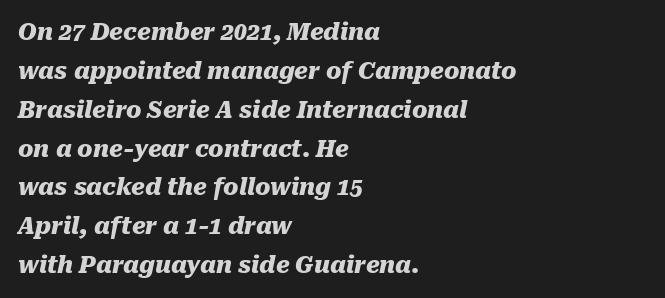
The image shows 23 px bold type, italic (leaning right); set left-aligned, normal line spacing (1.69x), normal letter spacing, not underlined.
